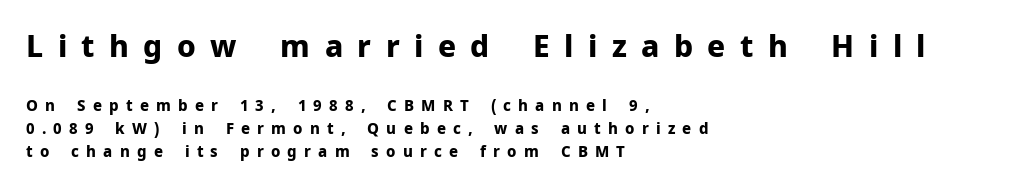
The image shows 30 px bold sans-serif type, upright; set left-aligned, normal line spacing (1.51x), unusually wide letter spacing (+0.48 em), not underlined; the first (top) block is 2.0x larger; low stroke contrast and a medium x-height.
